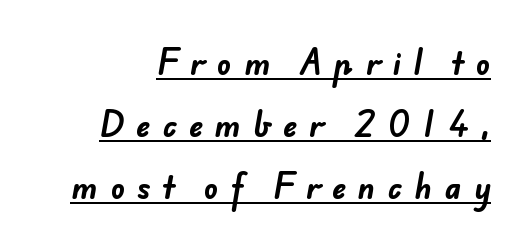
The image shows 30 px bold sans-serif type; set loose line spacing (2.06x), unusually wide letter spacing (+0.41 em), underlined; low stroke contrast and a small x-height.
